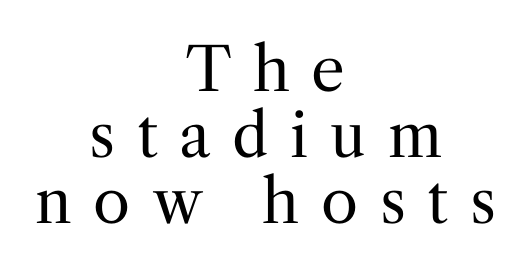
The image shows 60 px regular-weight serif type, upright; set centered, tight line spacing (1.1x), unusually wide letter spacing (+0.36 em), not underlined; medium stroke contrast and a medium x-height.
